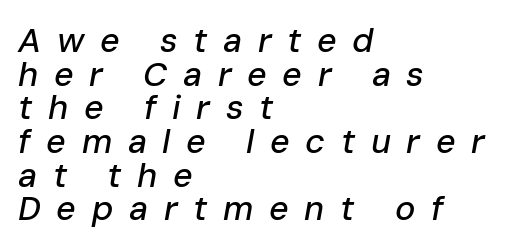
This is oblique type, the kind used for emphasis or titles. Letter spacing: wide. All the whitespace from short lines collects on the right. The letters advance in unequal steps, a hallmark of proportional type.
